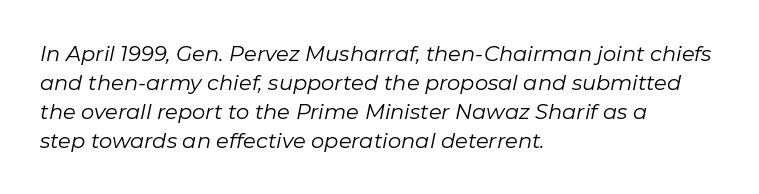
Successive baselines arrive at the customary interval. The string is rendered with underlining switched off. Each line starts at the same left margin while the right side varies. There's an unmistakable incline to the writing here. The letters look calm and open, with moderate or lighter stems.
